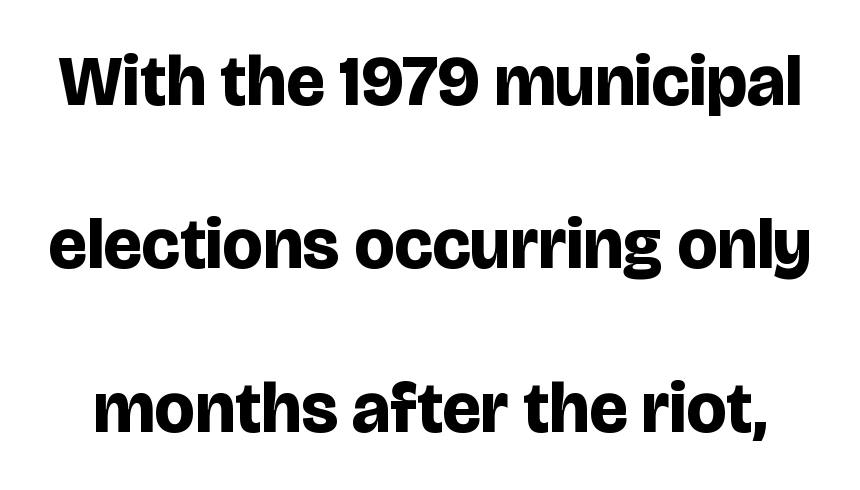
Q: Is the text bold? A: Yes.
Q: Is the text italic (slanted)? A: No, it is upright.
Q: Is the typeface a serif or a sans-serif typeface? A: Sans-serif.
Q: Is the text underlined? A: No.
Q: Is the spacing between letters normal or unusually wide? A: Normal.
Q: Is the spacing between lines tight, normal or loose? A: Loose.
Q: Width (condensed, normal, or wide)? A: Normal.
Q: Stroke contrast? A: Low.
Q: x-height? A: Large.
Q: Monospaced? A: No.
